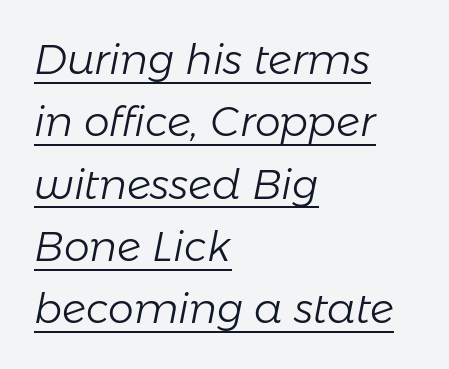
The image shows 41 px light type, italic (leaning right); set left-aligned, normal line spacing (1.52x), normal letter spacing, underlined; low stroke contrast and a medium x-height.
